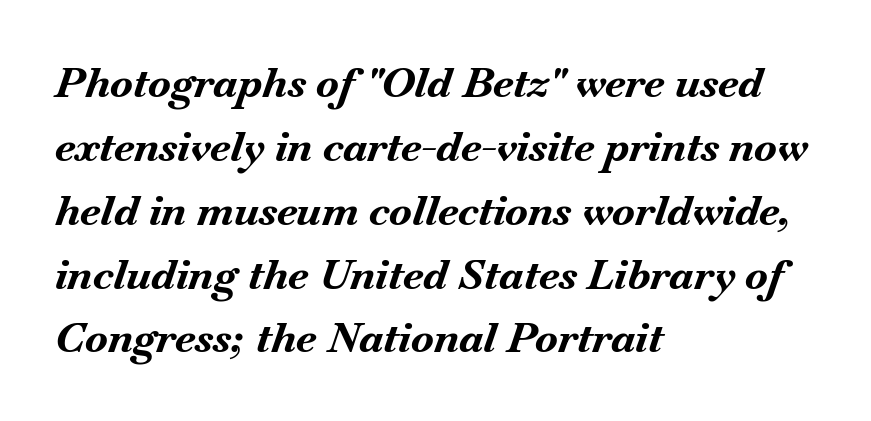
The image shows 42 px bold type, italic (leaning right); set left-aligned, normal line spacing (1.52x), normal letter spacing, not underlined; medium stroke contrast and a small x-height.
